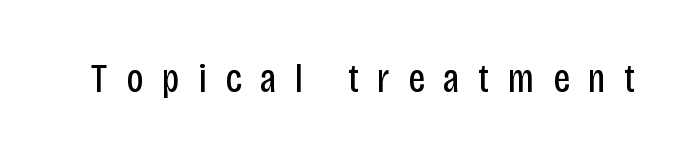
The horizontal fit of the characters is loose and conspicuously gappy. Unmarked baselines from the first word to the last. This is the regular roman posture of the typeface. Classification — sans serif. This reads as an unemphasized weight, regular at the heaviest. Do the characters align in a grid? No, the font is proportional.
